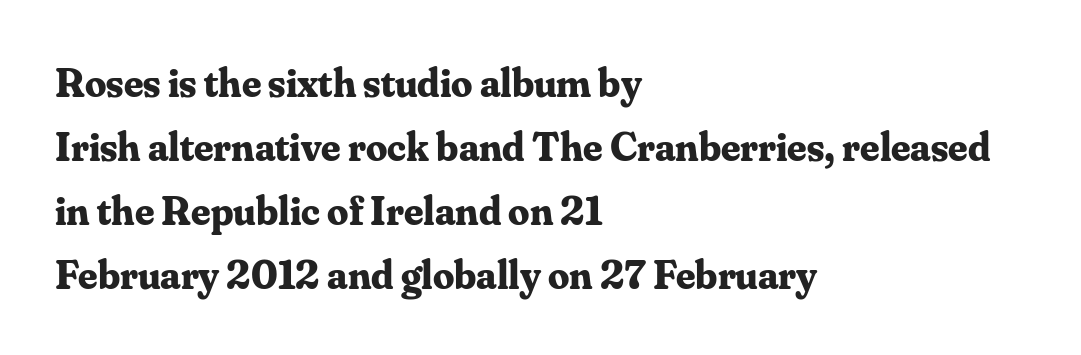
{"serif": "yes", "italic": "no", "bold": "yes", "weight": "bold", "width": "normal", "stroke_contrast": "medium", "x_height": "small", "monospaced": "no", "underline": "no", "align": "left", "line_spacing": "normal", "line_spacing_ratio": 1.52, "letter_spacing": "normal", "letter_spacing_em": 0.0, "glyph_px": 42}
